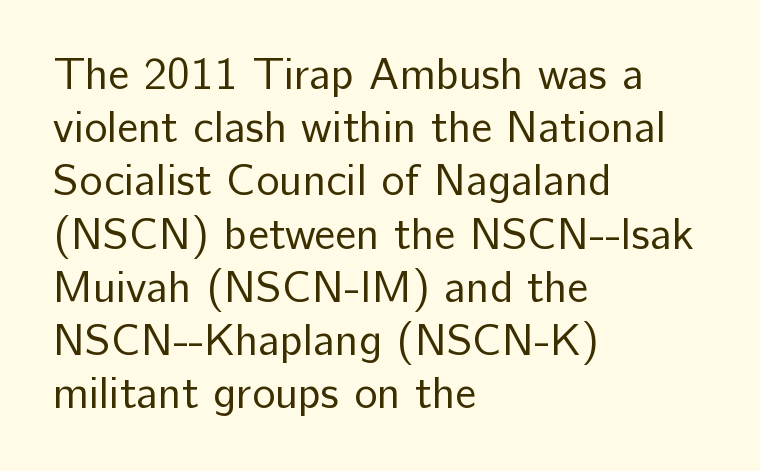
Q: Is the text bold? A: No.
Q: Is the text italic (slanted)? A: No, it is upright.
Q: Is the typeface a serif or a sans-serif typeface? A: Sans-serif.
Q: Is the text underlined? A: No.
Q: How is the paragraph aligned? A: Left-aligned.
Q: Is the spacing between letters normal or unusually wide? A: Normal.
Q: Width (condensed, normal, or wide)? A: Normal.
Q: Stroke contrast? A: Low.
Q: x-height? A: Medium.
Q: Monospaced? A: No.
